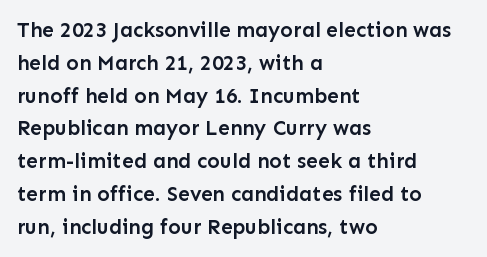
Q: Is the text bold? A: Semi-bold.
Q: Is the text italic (slanted)? A: No, it is upright.
Q: Is the text underlined? A: No.
Q: How is the paragraph aligned? A: Left-aligned.
Q: Is the spacing between letters normal or unusually wide? A: Normal.
Q: Is the spacing between lines tight, normal or loose? A: Normal.
